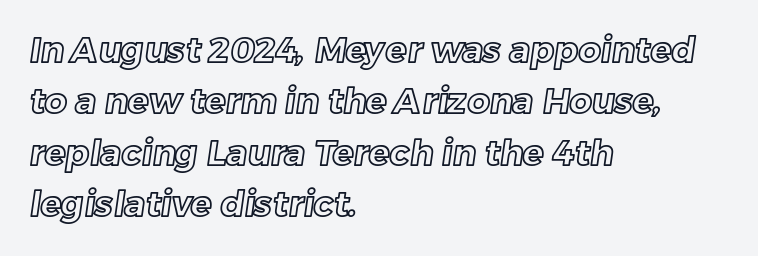
{"width": "normal", "x_height": "medium", "monospaced": "no", "underline": "no", "align": "left", "line_spacing": "normal", "line_spacing_ratio": 1.47, "letter_spacing": "normal", "letter_spacing_em": 0.0, "glyph_px": 35}
